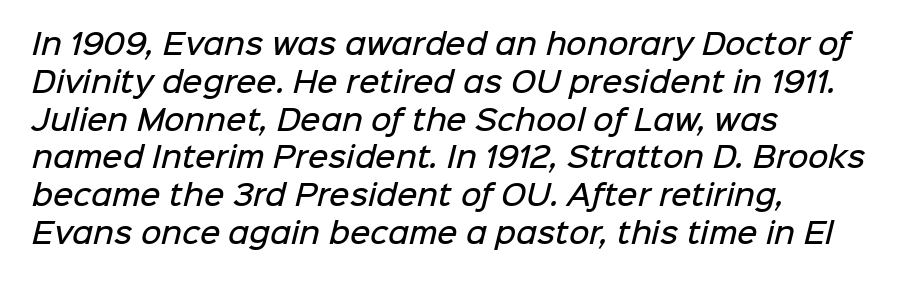
{"serif": "no", "bold": "semi", "weight": "semibold", "width": "normal", "stroke_contrast": "low", "x_height": "medium", "monospaced": "no", "underline": "no", "align": "left", "line_spacing": "normal", "line_spacing_ratio": 1.35, "letter_spacing": "normal", "letter_spacing_em": 0.0, "glyph_px": 28}
